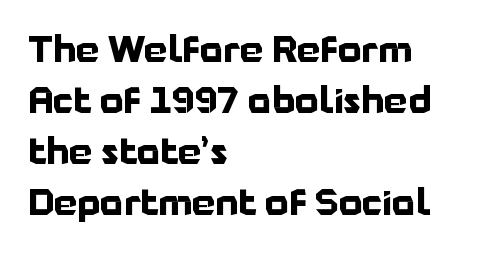
{"serif": "no", "italic": "no", "bold": "yes", "weight": "bold", "width": "normal", "stroke_contrast": "low", "x_height": "medium", "monospaced": "no", "underline": "no", "align": "left", "line_spacing": "normal", "line_spacing_ratio": 1.38, "letter_spacing": "normal", "letter_spacing_em": 0.0, "glyph_px": 37}
